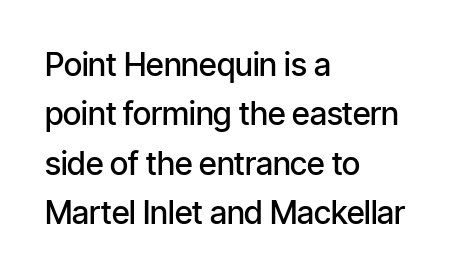
The letters advance in unequal steps, a hallmark of proportional type. Reading down the column, the eye jumps a familiar distance to each next line. Bold? Not quite — semibold, heavier than regular but stopping short. Glance below the letters and you will spot only blank space. Notice how the passage keeps a crisp vertical edge on the left only.
